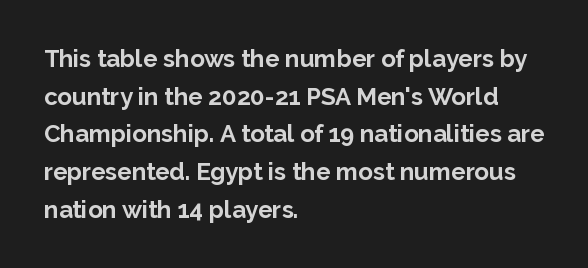
Heavy, bold letterforms. Quick note: underline off. The space between consecutive lines is moderate. This is roman type, the default non-slanted kind. The compositor pushed each line to the left boundary.
